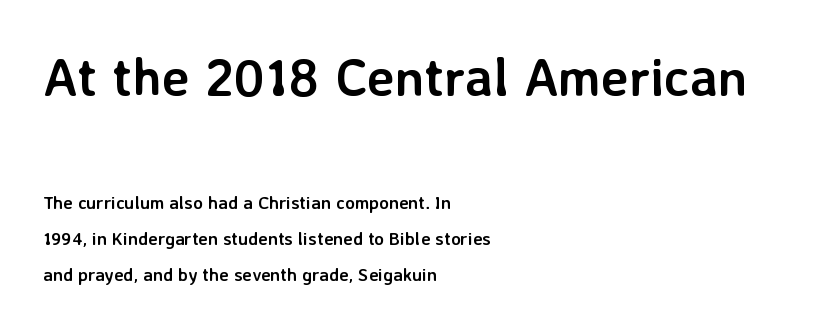
{"serif": "no", "italic": "no", "bold": "yes", "weight": "semibold", "width": "normal", "stroke_contrast": "low", "x_height": "medium", "monospaced": "no", "underline": "no", "align": "left", "line_spacing": "loose", "line_spacing_ratio": 2.0, "letter_spacing": "normal", "letter_spacing_em": 0.0, "larger_block": "first", "size_ratio": 2.94, "glyph_px": 53}
